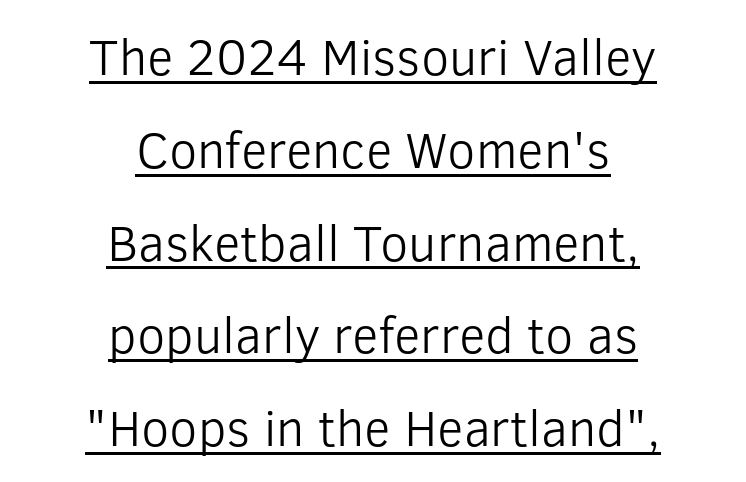
The image shows 51 px light sans-serif type, upright; set centered, line spacing 1.82x, normal letter spacing, underlined; low stroke contrast and a medium x-height.
